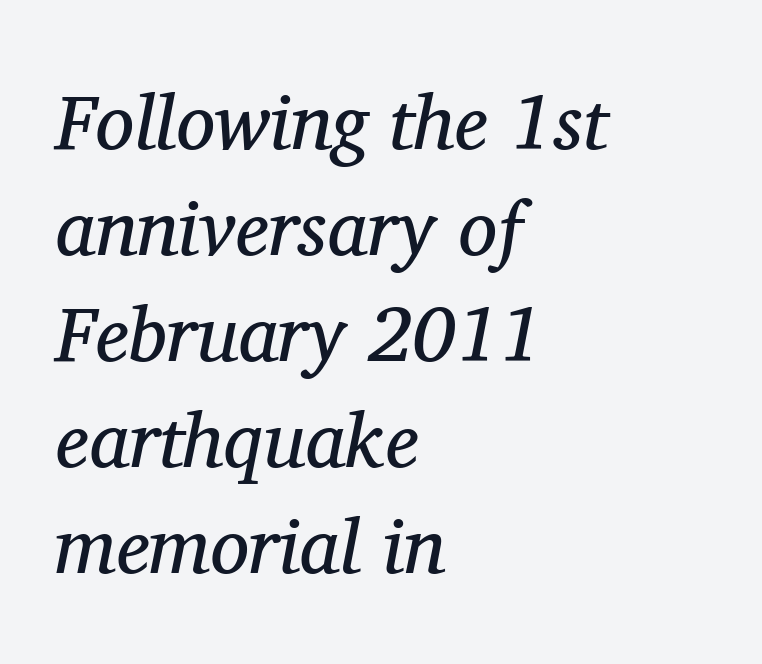
{"serif": "yes", "italic": "yes", "lean": "right", "slant_degrees": 11, "bold": "no", "weight": "regular", "width": "normal", "stroke_contrast": "medium", "x_height": "medium", "monospaced": "no", "underline": "no", "align": "left", "line_spacing": "normal", "line_spacing_ratio": 1.36, "letter_spacing": "normal", "letter_spacing_em": 0.0, "glyph_px": 78}
